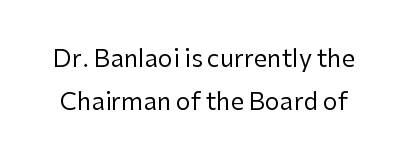
Q: Is the text bold? A: No.
Q: Is the text italic (slanted)? A: No, it is upright.
Q: Is the text underlined? A: No.
Q: Is the spacing between letters normal or unusually wide? A: Normal.
